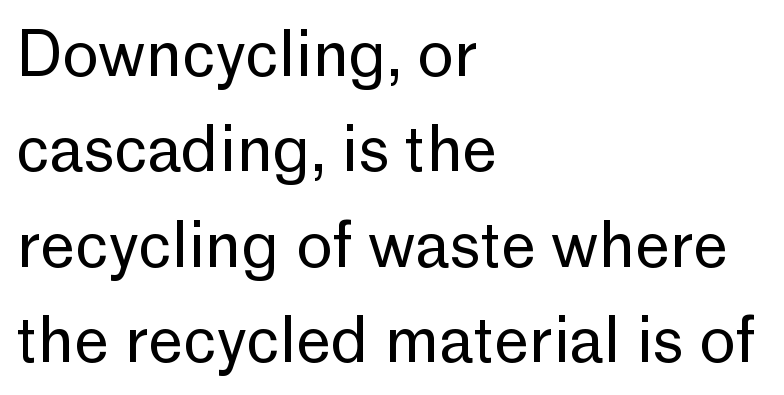
The image shows 62 px regular-weight sans-serif type, upright; set left-aligned, normal line spacing (1.54x), normal letter spacing, not underlined; low stroke contrast and a medium x-height.
